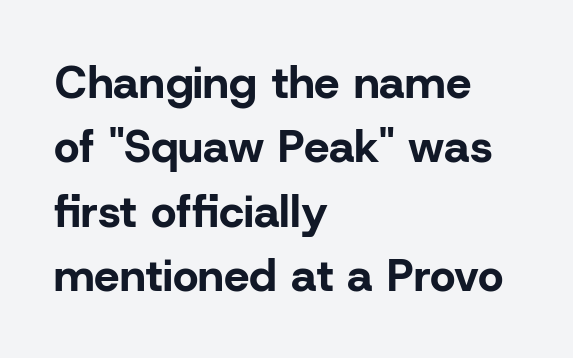
The image shows 45 px bold sans-serif type, upright; set left-aligned, normal line spacing (1.43x), normal letter spacing, not underlined; low stroke contrast and a medium x-height.
